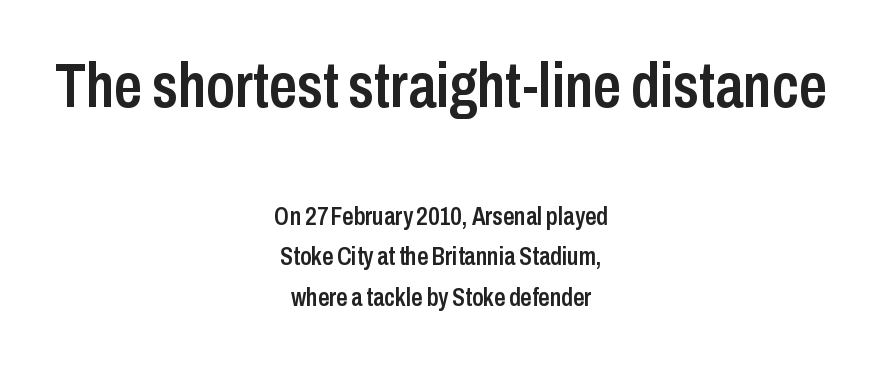
Q: Is the text bold? A: Semi-bold.
Q: Is the text italic (slanted)? A: No, it is upright.
Q: Is the typeface a serif or a sans-serif typeface? A: Sans-serif.
Q: Is the text underlined? A: No.
Q: How is the paragraph aligned? A: Centered.
Q: Is the spacing between letters normal or unusually wide? A: Normal.
Q: Is the spacing between lines tight, normal or loose? A: Normal.
Q: Which block of text is set in a larger size, the first (top) or the second (bottom)? A: The first (top) one.
Q: Width (condensed, normal, or wide)? A: Condensed.
Q: Stroke contrast? A: Low.
Q: x-height? A: Medium.
Q: Monospaced? A: No.
